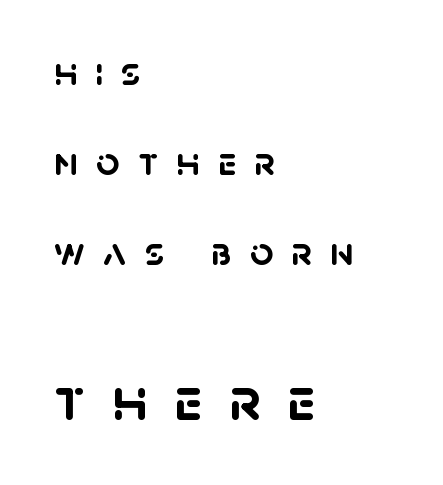
Q: Is the text bold? A: Yes.
Q: Is the typeface a serif or a sans-serif typeface? A: Sans-serif.
Q: Is the text underlined? A: No.
Q: How is the paragraph aligned? A: Left-aligned.
Q: Is the spacing between letters normal or unusually wide? A: Unusually wide.
Q: Is the spacing between lines tight, normal or loose? A: Loose.
Q: Which block of text is set in a larger size, the first (top) or the second (bottom)? A: The second (bottom) one.
Q: Width (condensed, normal, or wide)? A: Normal.
Q: Stroke contrast? A: Low.
Q: x-height? A: Large.
Q: Monospaced? A: No.
